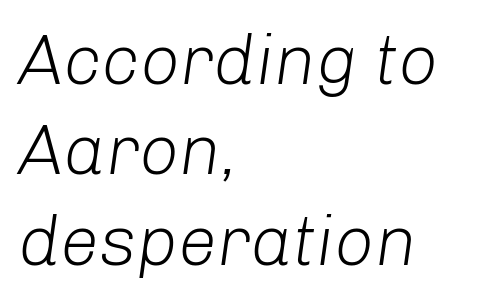
Compared with a centered layout, this one pins lines to the left instead. Baseline-to-baseline distance is the conventional proportion of letter height. Note the varied advance widths — an 'i' is clearly narrower than an 'm'. Only glyphs here, with clear space below each row.
